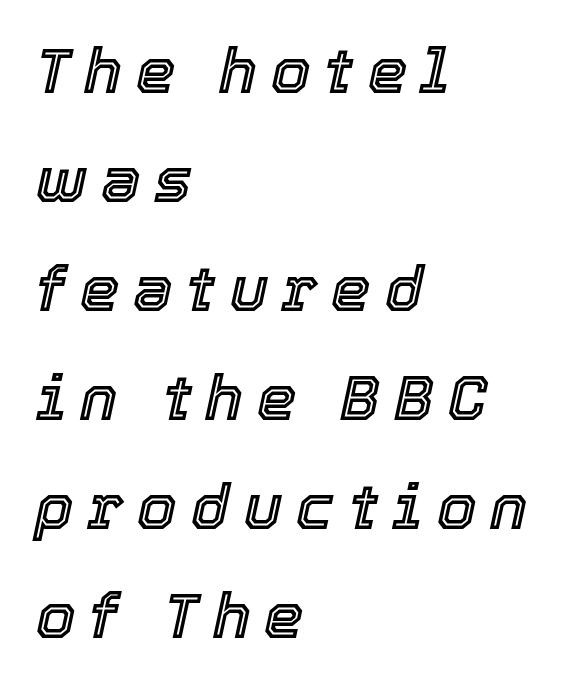
It's the slanting kind of type. The rag falls on the right side of this text block. Do the characters align in a grid? No, the font is proportional. The string is rendered with underlining switched off. Spacing between characters has been opened up far beyond the box default.
